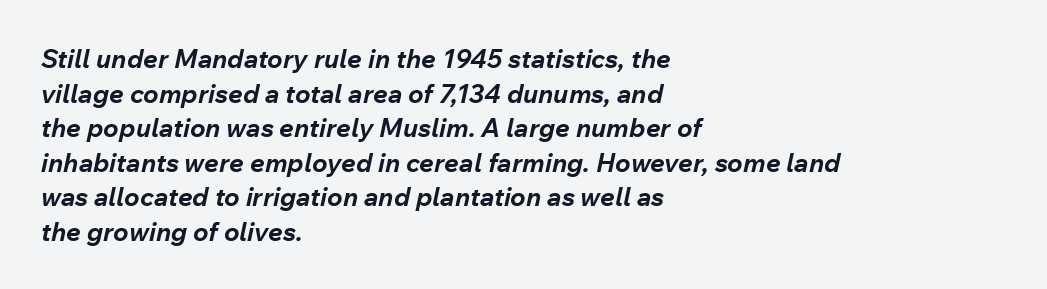
Q: Is the text bold? A: Yes.
Q: Is the text italic (slanted)? A: Yes, it leans right by about 12 degrees.
Q: Is the text underlined? A: No.
Q: How is the paragraph aligned? A: Left-aligned.
Q: Is the spacing between letters normal or unusually wide? A: Normal.
Q: Is the spacing between lines tight, normal or loose? A: Normal.
